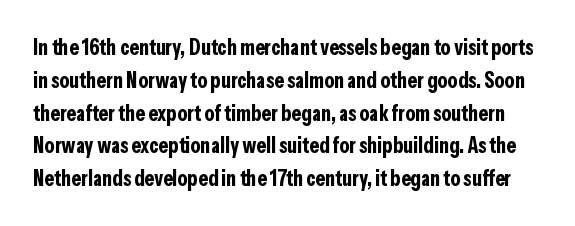
Italic: no, the glyphs are upright roman. Honestly, there is no underline to notice here at all. The lines sit at an ordinary, default distance from one another. Every letter is thick-stroked: bold, no question. Honestly, the letter spacing is just normal — you wouldn't notice it.
